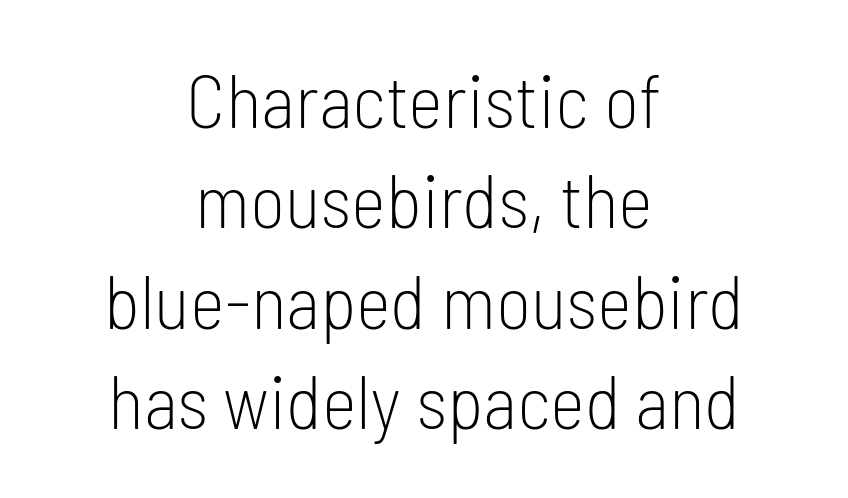
{"serif": "no", "italic": "no", "bold": "no", "weight": "light", "width": "condensed", "stroke_contrast": "low", "x_height": "medium", "monospaced": "no", "underline": "no", "align": "center", "line_spacing": "normal", "line_spacing_ratio": 1.34, "letter_spacing": "normal", "letter_spacing_em": 0.0, "glyph_px": 75}
